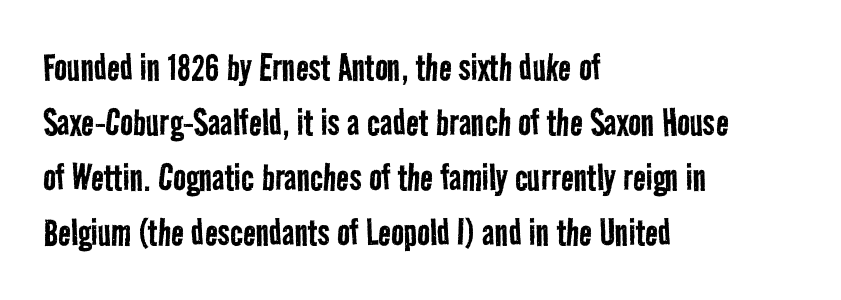
The image shows 43 px regular-weight, condensed sans-serif type; set left-aligned, normal line spacing (1.28x), normal letter spacing, not underlined; low stroke contrast and a medium x-height.
